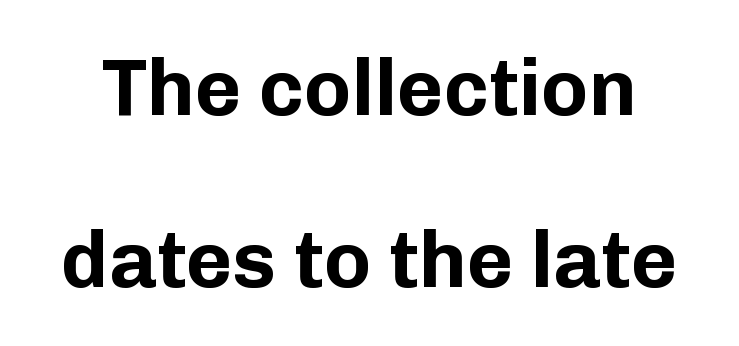
Glance below the letters and you will spot only blank space. This sample uses a sans-serif face. The horizontal fit of the characters is conventional and even. Pretty heavy lettering here — definitely bold. Honestly, the rows look like they've been pulled way apart. Posture: vertical.
